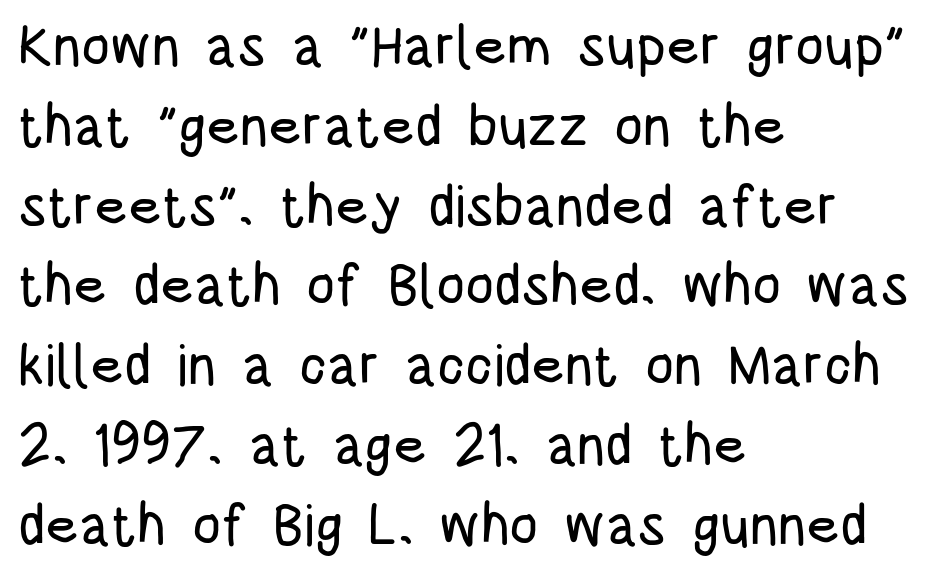
Q: Is the text italic (slanted)? A: No, it is upright.
Q: Is the typeface a serif or a sans-serif typeface? A: Sans-serif.
Q: Is the text underlined? A: No.
Q: How is the paragraph aligned? A: Left-aligned.
Q: Is the spacing between letters normal or unusually wide? A: Normal.
Q: Is the spacing between lines tight, normal or loose? A: Normal.
Q: Width (condensed, normal, or wide)? A: Condensed.
Q: Stroke contrast? A: Low.
Q: x-height? A: Large.
Q: Monospaced? A: No.
